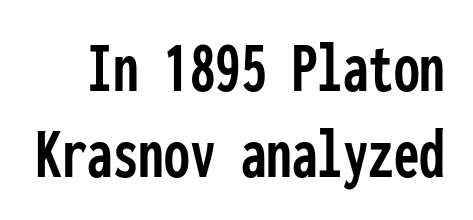
The image shows 73 px condensed sans-serif type, upright, monospaced; set line spacing 1.18x, normal letter spacing, not underlined; low stroke contrast and a medium x-height.
